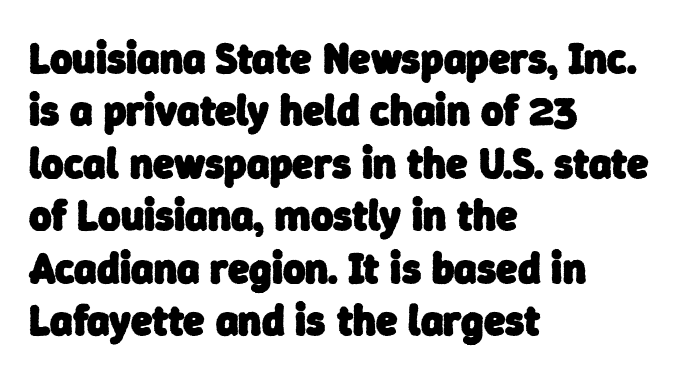
{"serif": "no", "bold": "yes", "weight": "heavy", "width": "normal", "stroke_contrast": "low", "x_height": "medium", "monospaced": "no", "underline": "no", "align": "left", "line_spacing_ratio": 1.22, "letter_spacing": "normal", "letter_spacing_em": 0.0, "glyph_px": 43}
